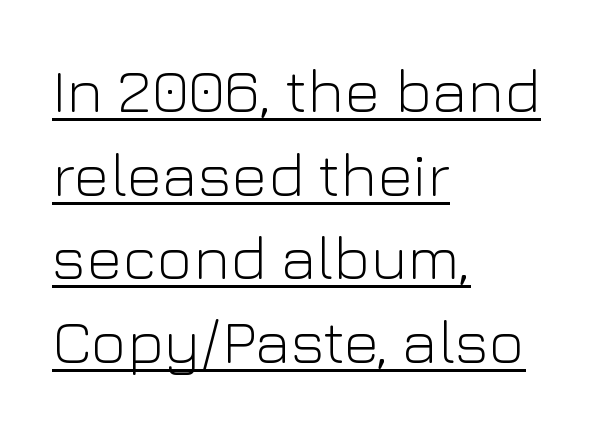
This rendering employs a face without finishing strokes, i.e., a sans-serif. If you measured baseline to baseline, you'd find a middling distance. Standard letterfit; no display-style spreading of the glyphs. The lines in this sample share a left origin and differ only in where they stop. Characters remain perfectly vertical along every line.
